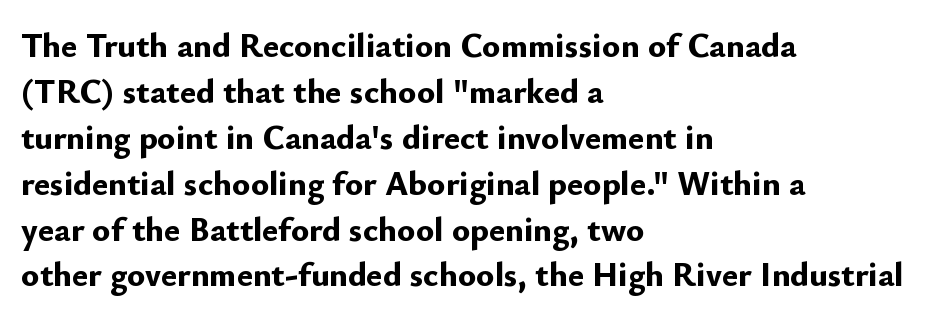
The image shows 34 px bold sans-serif type, upright; set left-aligned, normal line spacing (1.35x), normal letter spacing, not underlined; low stroke contrast and a small x-height.
